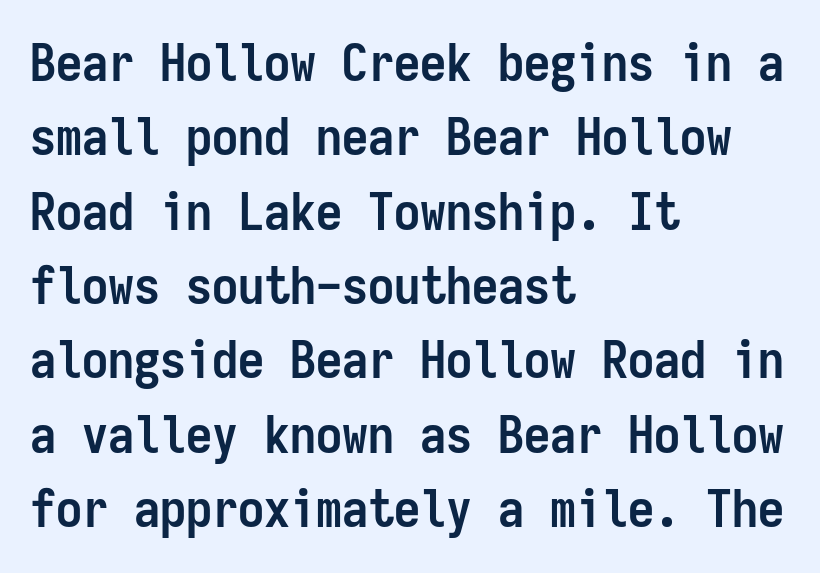
The image shows 52 px semibold, condensed sans-serif type, upright, monospaced; set left-aligned, normal line spacing (1.43x), normal letter spacing, not underlined; low stroke contrast and a medium x-height.
